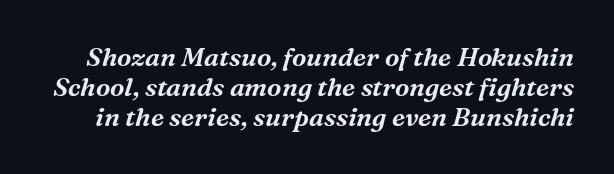
{"italic": "yes", "lean": "right", "slant_degrees": 16, "underline": "no", "line_spacing_ratio": 1.16, "letter_spacing": "normal", "letter_spacing_em": 0.0, "glyph_px": 26}
